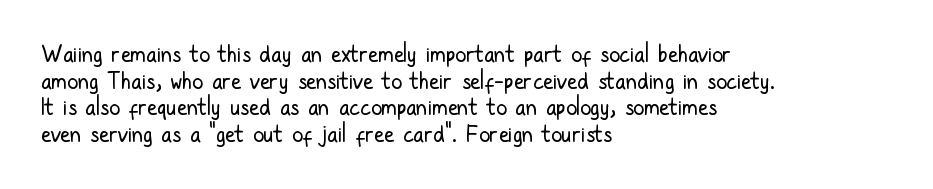
{"italic": "no", "bold": "no", "underline": "no", "align": "left", "line_spacing_ratio": 1.21, "letter_spacing": "normal", "letter_spacing_em": 0.0, "glyph_px": 22}
